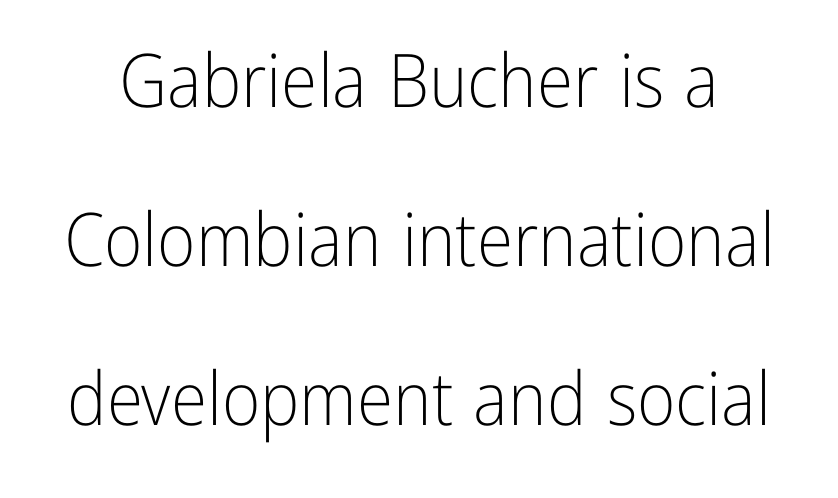
{"serif": "no", "italic": "no", "bold": "no", "weight": "light", "width": "condensed", "stroke_contrast": "low", "x_height": "medium", "monospaced": "no", "underline": "no", "line_spacing": "loose", "line_spacing_ratio": 2.15, "letter_spacing": "normal", "letter_spacing_em": 0.0, "glyph_px": 74}
